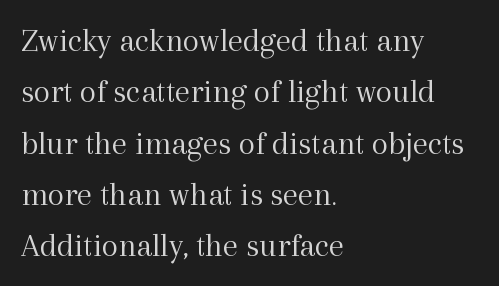
The image shows 34 px light serif type, upright; set left-aligned, normal line spacing (1.51x), normal letter spacing, not underlined; a medium x-height.
